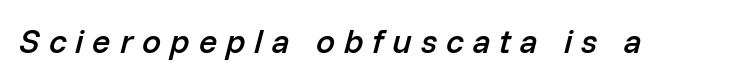
Q: Is the text bold? A: Semi-bold.
Q: Is the text italic (slanted)? A: Yes, it leans right by about 14 degrees.
Q: Is the text underlined? A: No.
Q: Is the spacing between letters normal or unusually wide? A: Unusually wide.
Q: Width (condensed, normal, or wide)? A: Normal.
Q: Stroke contrast? A: Low.
Q: x-height? A: Medium.
Q: Monospaced? A: No.
